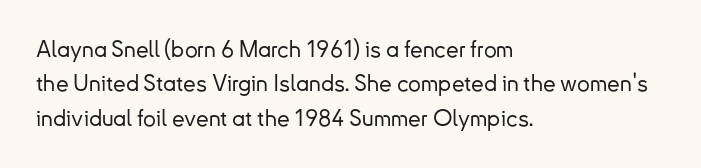
The image shows 23 px text type, upright; set left-aligned, normal line spacing (1.5x), normal letter spacing, not underlined.
